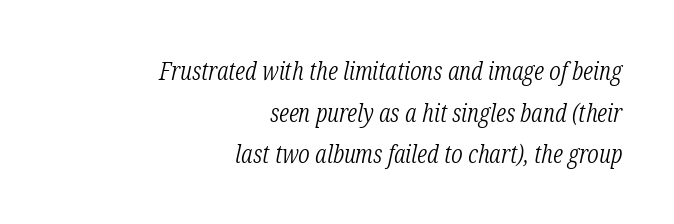
Compared with ordinary roman type, these characters are visibly tilted. Horizontal alignment here is rightward, an uncommon choice for prose. The line texture is even and compact thanks to regular tracking. Honestly, there is no underline to notice here at all. A normal amount of white space separates one row of letters from the next. This is not heavy type; no bold has been used.
